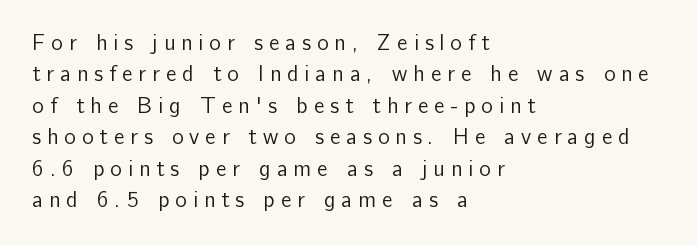
Someone cranked the tracking dial way up on this one. A typesetter would call this leading conventional body-copy spacing. Each line starts at the same left margin while the right side varies. Summary of weight: not heavy and not bold.
